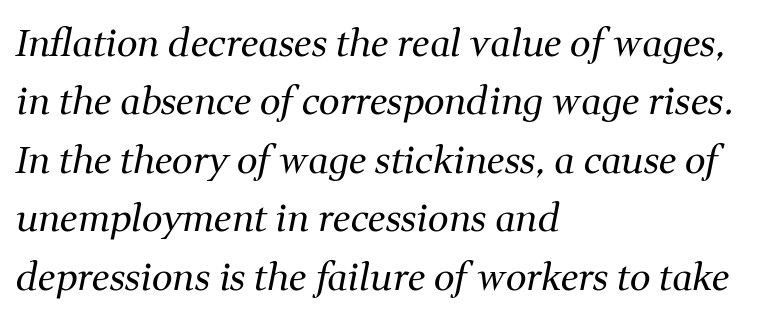
{"serif": "yes", "italic": "yes", "lean": "right", "slant_degrees": 11, "bold": "no", "weight": "regular", "width": "normal", "stroke_contrast": "medium", "x_height": "medium", "monospaced": "no", "underline": "no", "align": "left", "line_spacing": "normal", "line_spacing_ratio": 1.58, "letter_spacing": "normal", "letter_spacing_em": 0.0, "glyph_px": 37}
